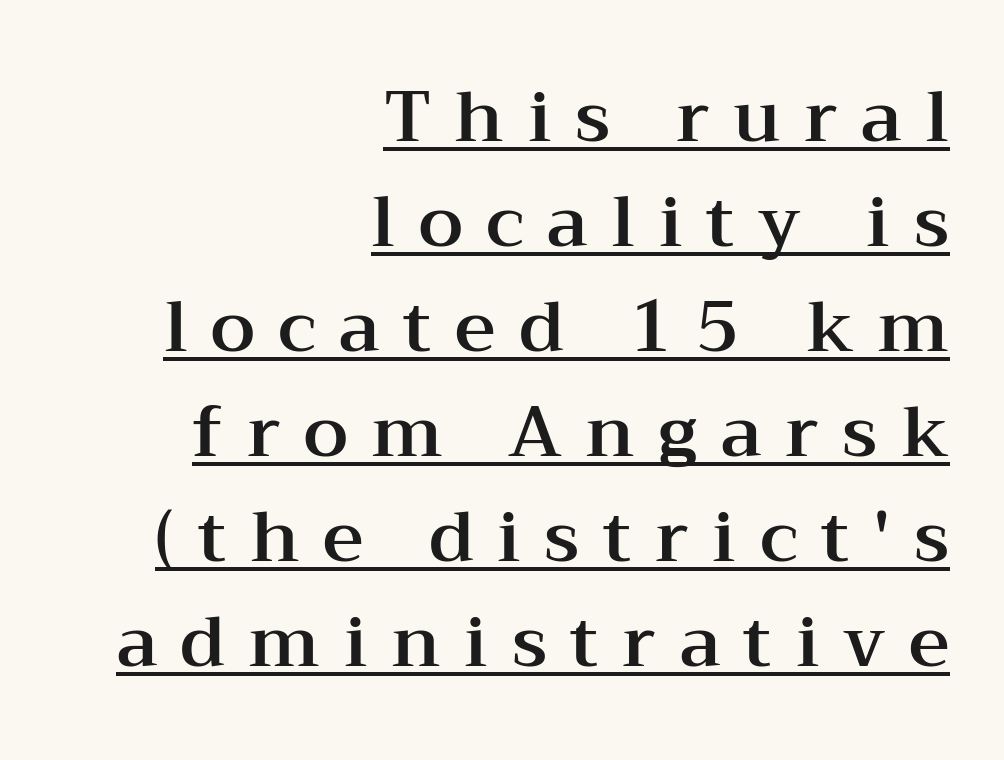
{"serif": "yes", "italic": "no", "width": "wide", "stroke_contrast": "medium", "x_height": "medium", "monospaced": "no", "underline": "yes", "align": "right", "line_spacing": "normal", "line_spacing_ratio": 1.48, "letter_spacing": "wide", "letter_spacing_em": 0.33, "glyph_px": 71}
